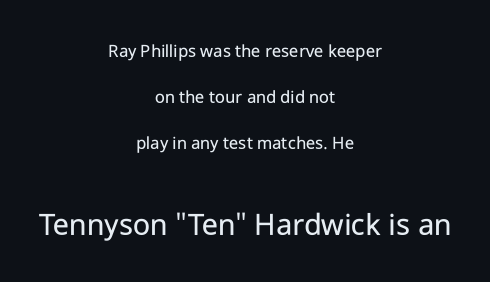
Is the letter spacing exaggerated? No — it looks like the ordinary default. Looks like regular typesetting: each glyph gets only the width it needs. Look at the glyph heights: the lower group is clearly the bigger setting. Glance below the letters and you will spot only blank space. Characters remain perfectly vertical along every line.
